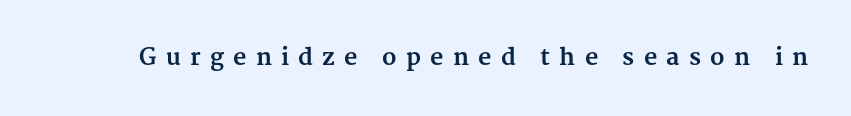
A bare baseline throughout the passage. What weight is shown? A full bold with thick strokes. The horizontal fit of the characters is loose and conspicuously gappy. Italic: no, the glyphs are upright roman.
